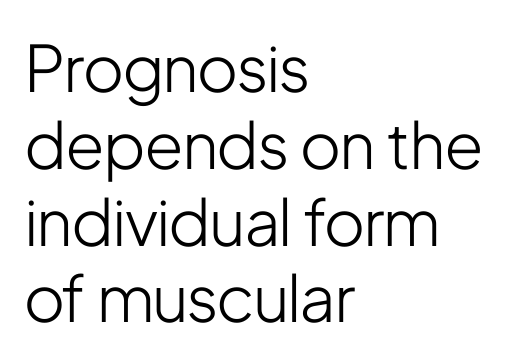
These lines are rendered in a variable-pitch font. Letters rest on an invisible, unmarked baseline. Notice how the stems are strictly vertical — no italics here. No extra tracking has been applied to these lines.
